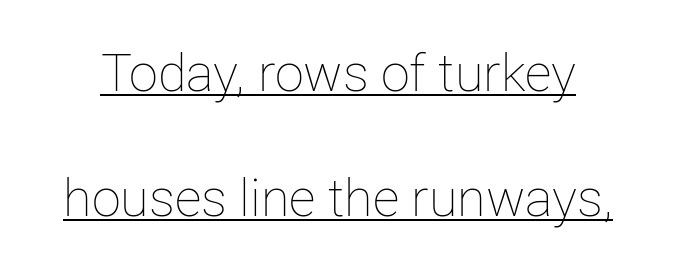
Look at the tracking — it's just the regular setting, nothing added. These lines are rendered in a variable-pitch font. Nothing heavy about these letters — not bold at all. Does the lettering tilt? It doesn't — this is upright. Students, observe the line beneath the letters — that is underlining.
